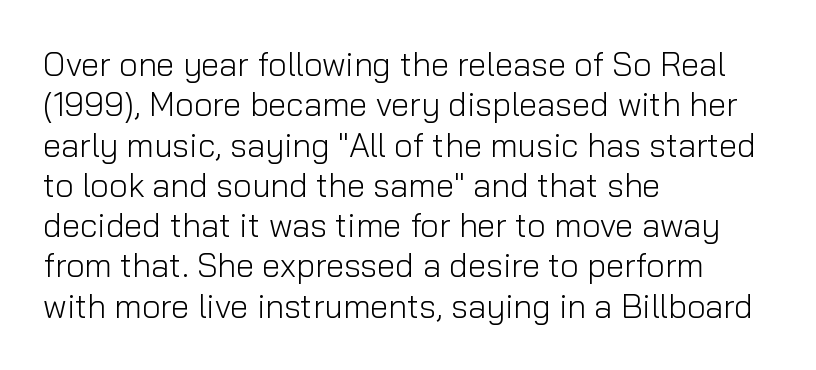
{"serif": "no", "italic": "no", "bold": "no", "weight": "light", "width": "normal", "stroke_contrast": "low", "x_height": "medium", "monospaced": "no", "underline": "no", "align": "left", "line_spacing_ratio": 1.22, "letter_spacing": "normal", "letter_spacing_em": 0.0, "glyph_px": 33}
